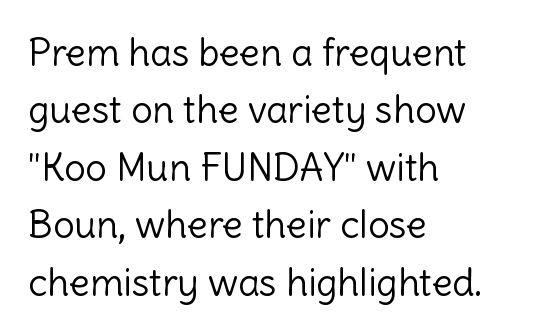
The image shows 38 px light sans-serif type, upright; set left-aligned, normal line spacing (1.51x), normal letter spacing, not underlined; a medium x-height.
